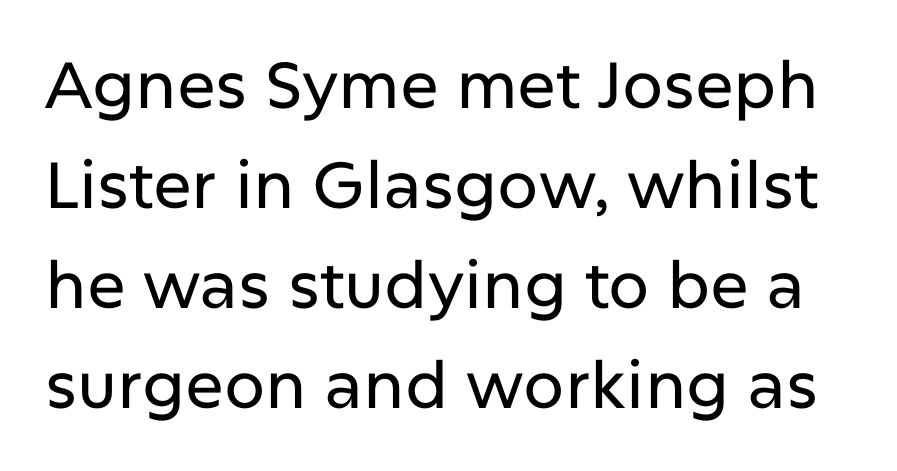
You can tell from the bare stems that sans-serif type was used. The gaps between neighbouring characters are ordinary and unremarkable. No word sits above an underline. This block has exactly the height ordinary leading produces. Posture: upright roman. The letters advance in unequal steps, a hallmark of proportional type.
